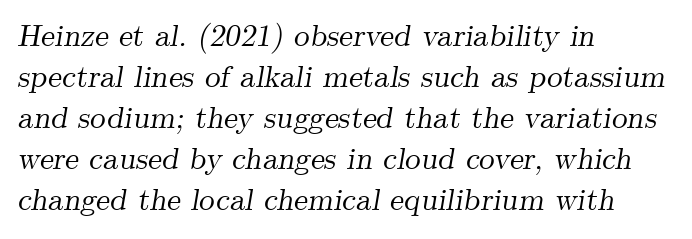
Do the characters align in a grid? No, the font is proportional. The line texture is even and compact thanks to regular tracking. A serif font was chosen for this passage. Interline gaps are of average width in this sample. Check under the words: just untouched page. Casual observation: everything's shoved over to the left.
